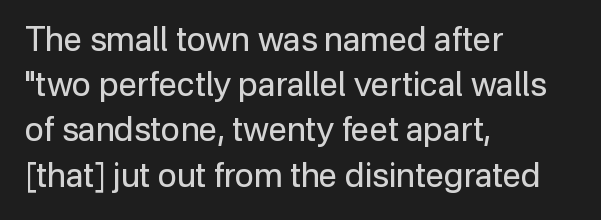
Varying glyph widths throughout — classic text-font behaviour. Underline: absent. The line texture is even and compact thanks to regular tracking. Does the type have serifs? No, each stem ends abruptly. What's the leading like? Ordinary, nothing unusual.
